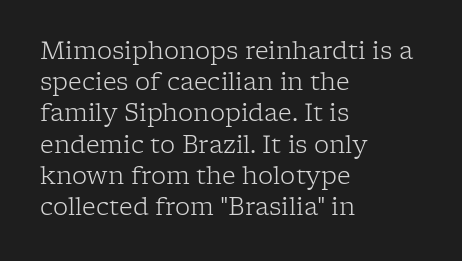
Q: Is the text bold? A: No.
Q: Is the text italic (slanted)? A: No, it is upright.
Q: Is the text underlined? A: No.
Q: How is the paragraph aligned? A: Left-aligned.
Q: Is the spacing between letters normal or unusually wide? A: Normal.
Q: Is the spacing between lines tight, normal or loose? A: Normal.
